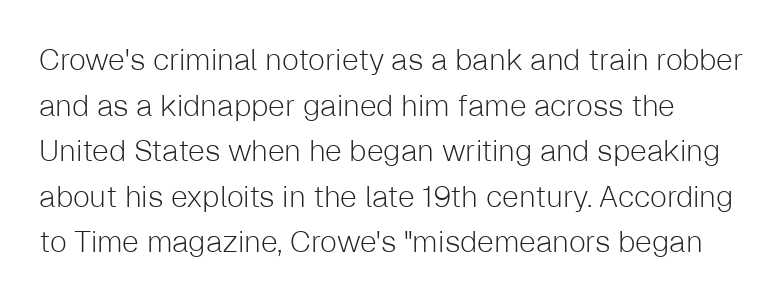
The rendering uses natural spacing where letterforms have individual widths. Does extra space separate the letters? No, they use regular spacing. The designer left line spacing at the default. Ordinary non-slanted type is in use. The type family on display is of the sans-serif kind. A bare baseline throughout the passage.
